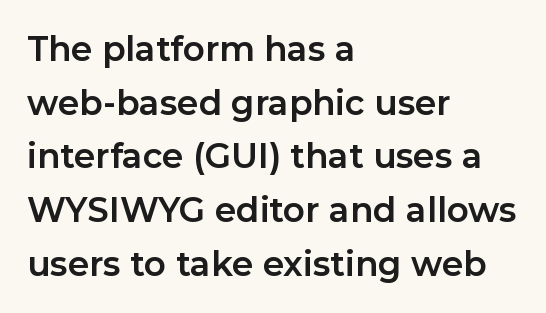
Q: Is the text bold? A: Yes.
Q: Is the text italic (slanted)? A: No, it is upright.
Q: Is the typeface a serif or a sans-serif typeface? A: Sans-serif.
Q: Is the text underlined? A: No.
Q: How is the paragraph aligned? A: Left-aligned.
Q: Is the spacing between letters normal or unusually wide? A: Normal.
Q: Is the spacing between lines tight, normal or loose? A: Normal.
Q: Width (condensed, normal, or wide)? A: Normal.
Q: Stroke contrast? A: Low.
Q: x-height? A: Medium.
Q: Monospaced? A: No.
